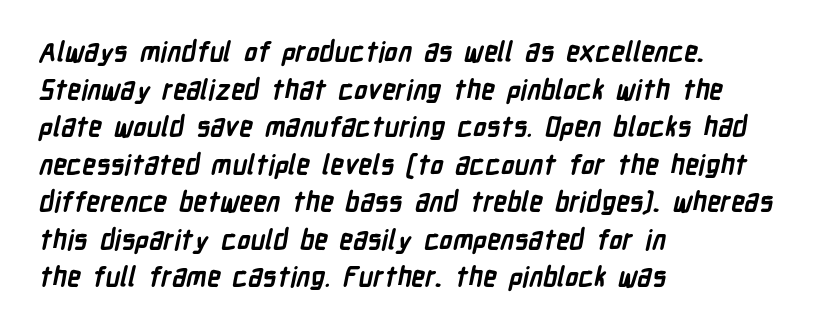
The image shows 27 px bold type; set left-aligned, normal line spacing (1.39x), normal letter spacing, not underlined.
